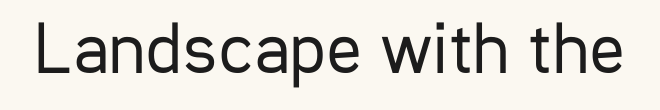
Q: Is the text bold? A: No.
Q: Is the text italic (slanted)? A: No, it is upright.
Q: Is the typeface a serif or a sans-serif typeface? A: Sans-serif.
Q: Is the text underlined? A: No.
Q: Is the spacing between letters normal or unusually wide? A: Normal.
Q: Width (condensed, normal, or wide)? A: Condensed.
Q: Stroke contrast? A: Low.
Q: x-height? A: Medium.
Q: Monospaced? A: No.
